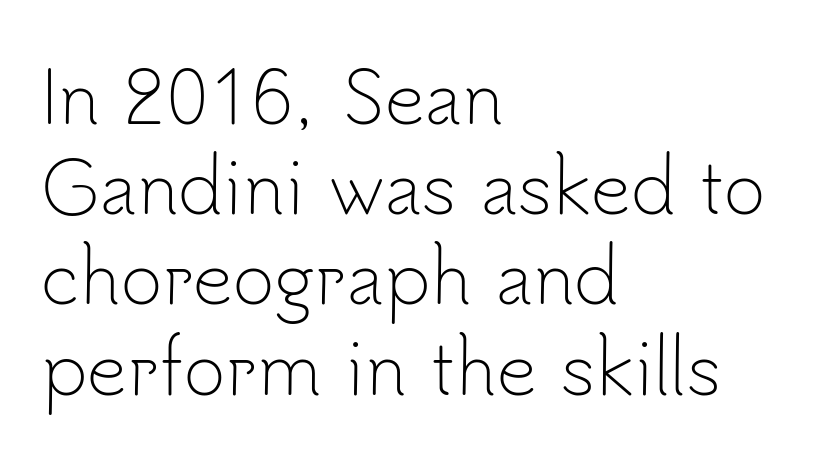
Plain, unruled lines of type. Reading down the block, your eye returns to a fixed left position each line. Think of a printed novel: that variable character pitch is what you see here. The letters carry no serifs — their stems end cleanly without finishing strokes.
